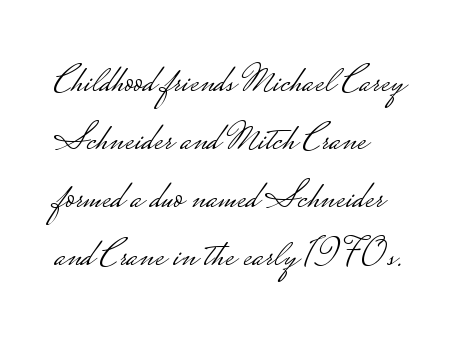
The image shows 40 px light, wide sans-serif type; set left-aligned, normal line spacing (1.45x), normal letter spacing, not underlined; low stroke contrast.
